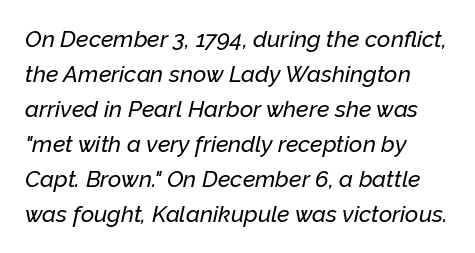
Students, observe: this is what conventionally led text looks like. Caption: standard tracking, unaltered. Emphasis-style slanted type is in use. Only glyphs here, with clear space below each row.
